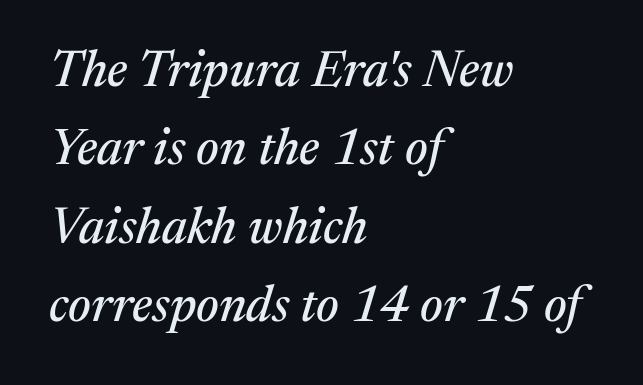
{"serif": "yes", "italic": "yes", "lean": "right", "slant_degrees": 17, "width": "normal", "stroke_contrast": "medium", "x_height": "medium", "monospaced": "no", "underline": "no", "align": "left", "line_spacing": "normal", "line_spacing_ratio": 1.57, "letter_spacing": "normal", "letter_spacing_em": 0.0, "glyph_px": 50}
